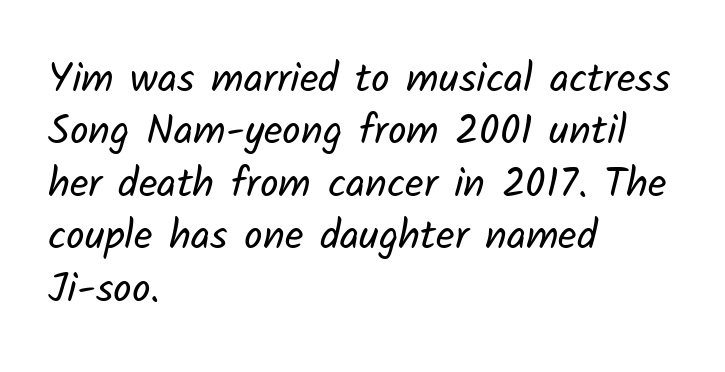
Q: Is the text bold? A: No.
Q: Is the typeface a serif or a sans-serif typeface? A: Sans-serif.
Q: Is the text underlined? A: No.
Q: How is the paragraph aligned? A: Left-aligned.
Q: Is the spacing between letters normal or unusually wide? A: Normal.
Q: Is the spacing between lines tight, normal or loose? A: Normal.
Q: Width (condensed, normal, or wide)? A: Normal.
Q: Stroke contrast? A: Low.
Q: x-height? A: Medium.
Q: Monospaced? A: No.
